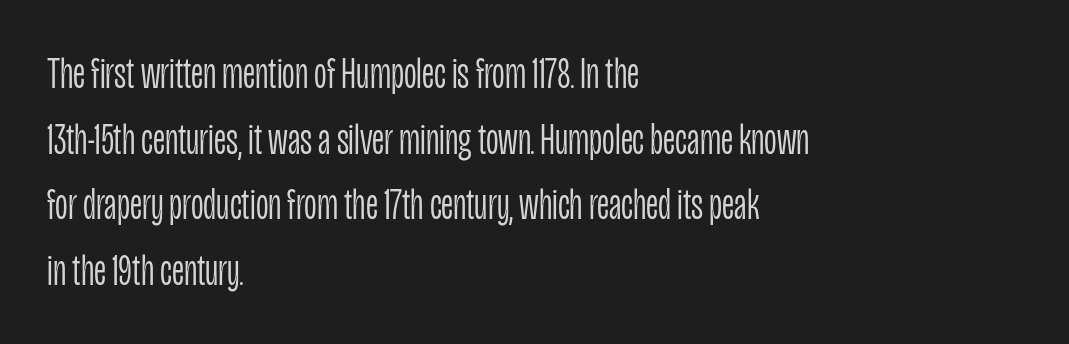
{"serif": "no", "italic": "no", "bold": "no", "weight": "light", "width": "condensed", "stroke_contrast": "low", "x_height": "large", "monospaced": "no", "underline": "no", "align": "left", "line_spacing": "normal", "line_spacing_ratio": 1.49, "letter_spacing": "normal", "letter_spacing_em": 0.0, "glyph_px": 44}
